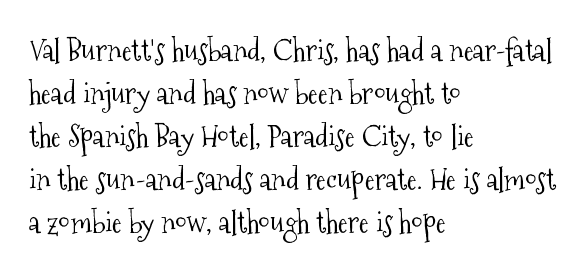
The image shows 30 px light, condensed serif type, upright; set left-aligned, normal line spacing (1.43x), normal letter spacing, not underlined; medium stroke contrast and a medium x-height.
